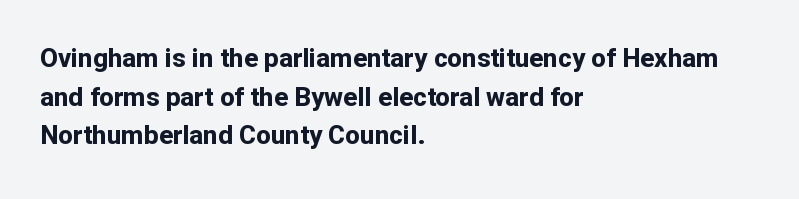
{"italic": "no", "bold": "yes", "underline": "no", "align": "left", "line_spacing": "normal", "line_spacing_ratio": 1.49, "letter_spacing": "normal", "letter_spacing_em": 0.0, "glyph_px": 26}
